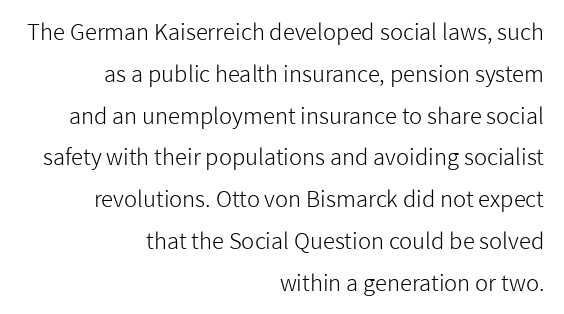
The rendering anchors every line to the right-hand side. Honestly, the letter spacing is just normal — you wouldn't notice it. The font sits on the lighter half of the weight spectrum, regular included. The rendering uses a large line-height, opening up the rows. Lines of text with bare space underneath. You can tell it's not italic because the verticals are truly vertical.
